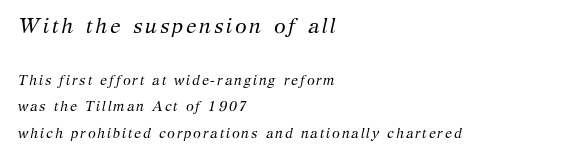
{"italic": "yes", "lean": "right", "slant_degrees": 12, "bold": "no", "underline": "no", "align": "left", "line_spacing": "loose", "line_spacing_ratio": 1.9, "larger_block": "first", "size_ratio": 1.5, "glyph_px": 21}
